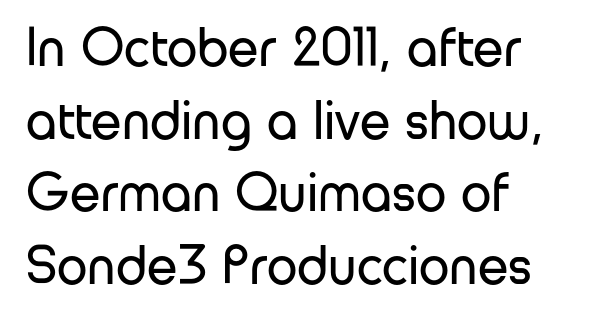
This sample has the flowing, uneven cadence of proportional lettering. The letterforms sit shoulder to shoulder at normal distance. Every row of glyphs begins at an identical x-position on the left. Horizontal bands of white between lines are of average thickness. The type family on display is of the sans-serif kind. Think standard paragraph weight, or any step lighter than that.
